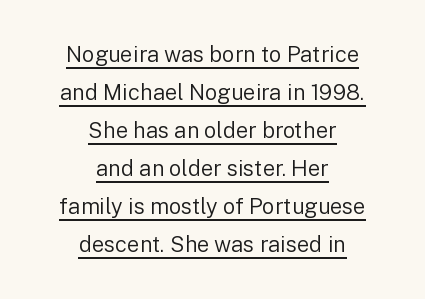
{"italic": "no", "bold": "no", "underline": "yes", "align": "center", "line_spacing_ratio": 1.73, "letter_spacing": "normal", "letter_spacing_em": 0.0, "glyph_px": 22}
